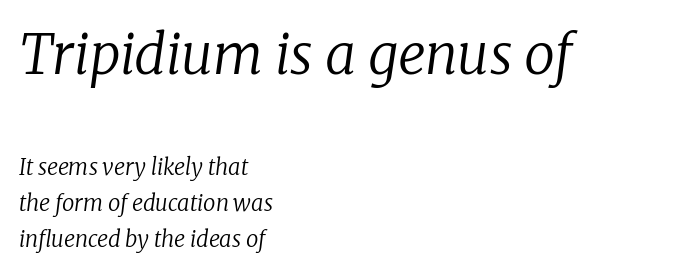
The image shows 55 px regular-weight serif type, italic (leaning right); set left-aligned, normal line spacing (1.64x), normal letter spacing, not underlined; the first (top) block is 2.5x larger; low stroke contrast and a medium x-height.
